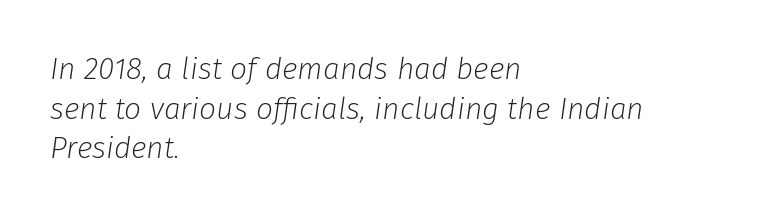
The image shows 30 px light type, italic (leaning right); set left-aligned, normal line spacing (1.32x), normal letter spacing, not underlined; low stroke contrast and a medium x-height.
